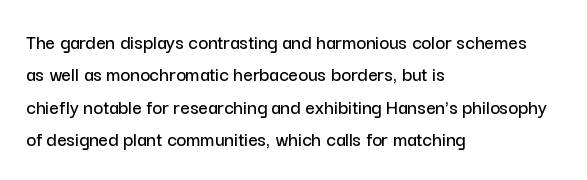
{"italic": "no", "underline": "no", "align": "left", "line_spacing": "normal", "line_spacing_ratio": 1.54, "letter_spacing": "normal", "letter_spacing_em": 0.0, "glyph_px": 21}
